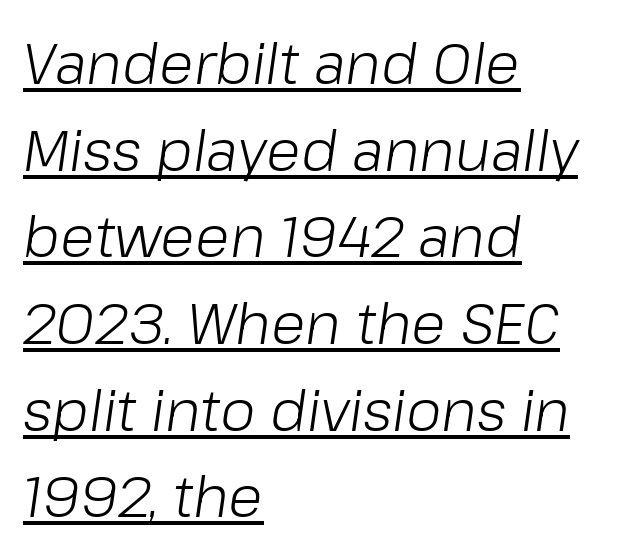
{"italic": "yes", "lean": "right", "slant_degrees": 8, "bold": "no", "weight": "light", "width": "normal", "stroke_contrast": "low", "x_height": "medium", "monospaced": "no", "underline": "yes", "align": "left", "line_spacing": "normal", "line_spacing_ratio": 1.52, "letter_spacing": "normal", "letter_spacing_em": 0.0, "glyph_px": 57}
